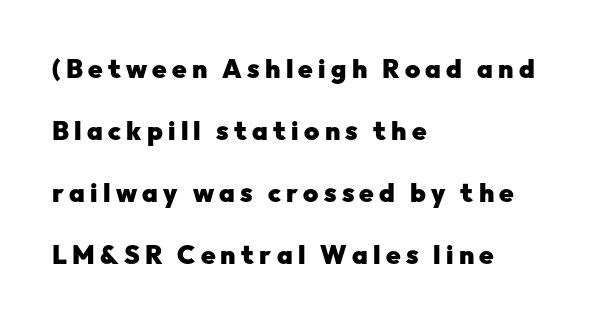
{"italic": "no", "bold": "yes", "underline": "no", "align": "left", "line_spacing": "loose", "line_spacing_ratio": 2.38, "letter_spacing": "wide", "letter_spacing_em": 0.2, "glyph_px": 26}
